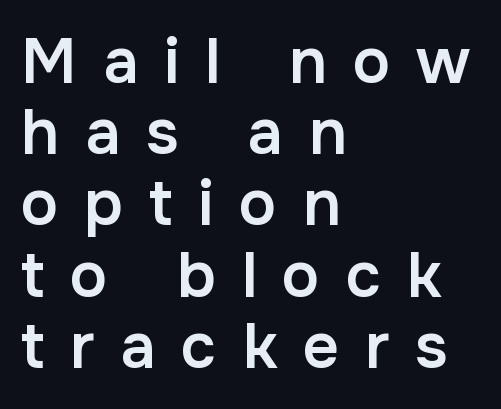
{"serif": "no", "italic": "no", "bold": "semi", "weight": "semibold", "width": "normal", "stroke_contrast": "low", "x_height": "medium", "monospaced": "no", "underline": "no", "align": "left", "line_spacing": "tight", "line_spacing_ratio": 1.13, "letter_spacing": "wide", "letter_spacing_em": 0.41, "glyph_px": 63}
